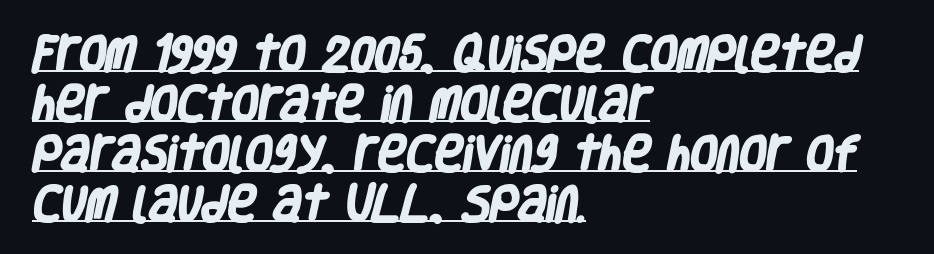
The image shows 39 px heavy, condensed sans-serif type; set left-aligned, normal line spacing (1.28x), normal letter spacing, underlined; low stroke contrast and a large x-height.
